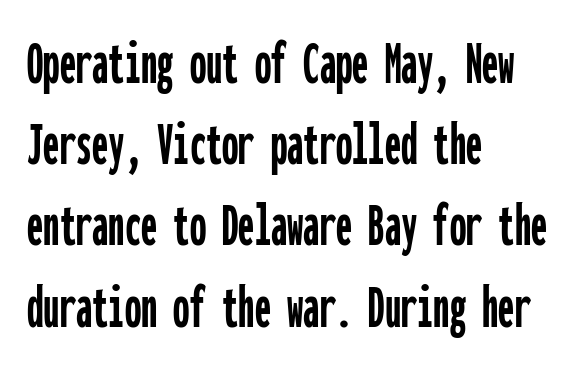
The image shows 65 px condensed sans-serif type, upright, monospaced; set left-aligned, normal line spacing (1.25x), normal letter spacing, not underlined; low stroke contrast and a medium x-height.
